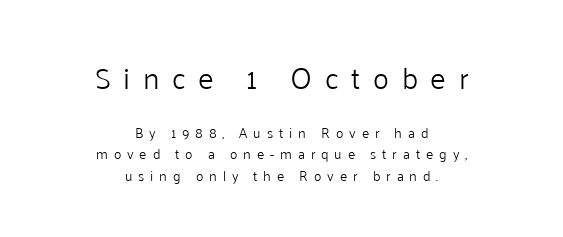
Spacing verdict: proportional, widths tailored to each character. Which of the two is more prominent by size? The first, at the top. Compared with typical paragraphs, the rows here are spaced about the same. Note: no serifs on the glyphs. Compared with typical body copy, the letter spacing here is much looser. No heavy texture on the line: the type isn't bold.
